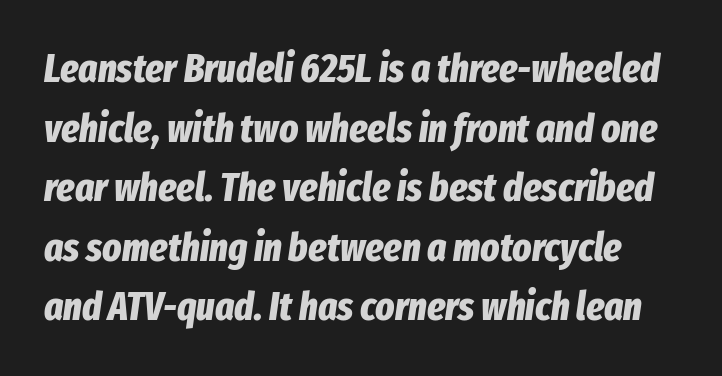
Looking at the ascenders, they clearly lean. The space between consecutive lines is moderate. Bold? Absolutely — the strokes are thick and heavy. The passage shown is typed in a proportional face where columns would drift.
